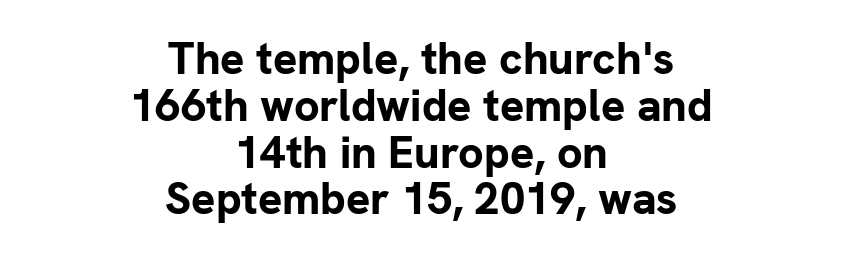
The image shows 45 px bold sans-serif type, upright; set centered, tight line spacing (1.04x), normal letter spacing, not underlined; low stroke contrast and a medium x-height.
